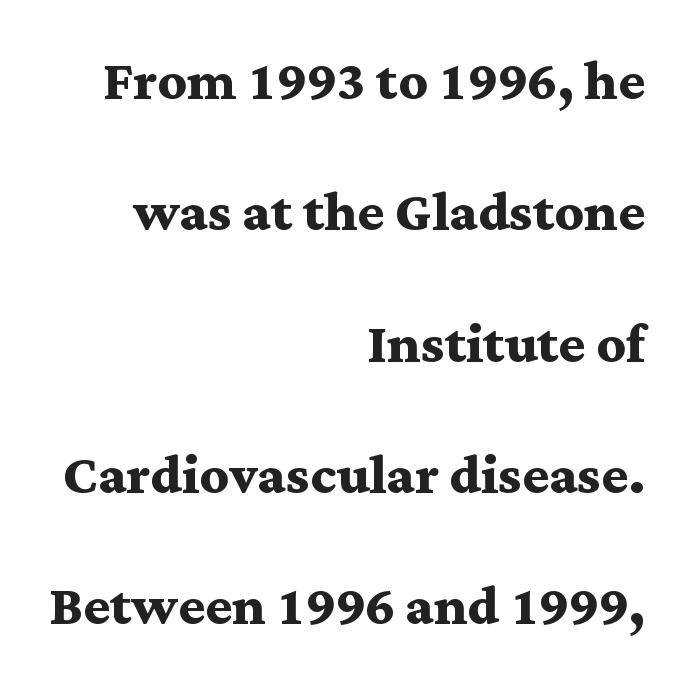
Tracking here is standard; glyphs follow each other at the usual distance. Check under the words: just untouched page. The typography opts for an upright posture over an oblique one. A dark, heavy texture on the line: the type is bold.
